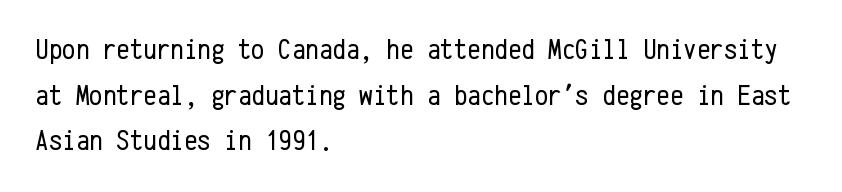
A sans-serif font was chosen for this passage. Posture: upright roman. The rag falls on the right side of this text block. You could count columns in this text — the font is strictly monospaced.
